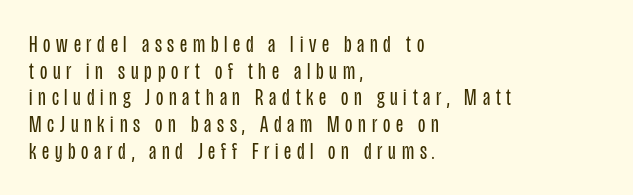
The space between consecutive lines is stingy. Lines of text with bare space underneath. The lettering holds an erect, upright posture throughout. The strokes carry an ordinary text weight at most. Horizontally, the lines are justified to the leading edge only.
